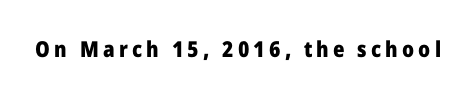
Q: Is the text bold? A: Yes.
Q: Is the text italic (slanted)? A: No, it is upright.
Q: Is the text underlined? A: No.
